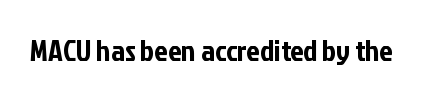
The image shows 30 px condensed sans-serif type, upright; set normal letter spacing, not underlined; low stroke contrast and a medium x-height.
